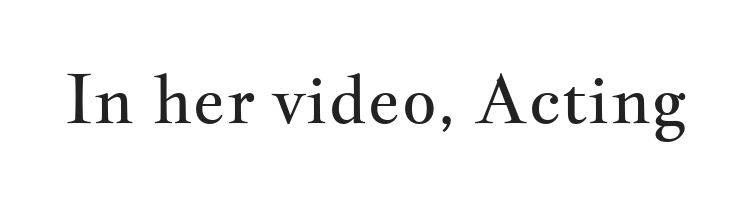
The image shows 68 px regular-weight, wide serif type, upright; set normal letter spacing, not underlined; medium stroke contrast and a small x-height.
